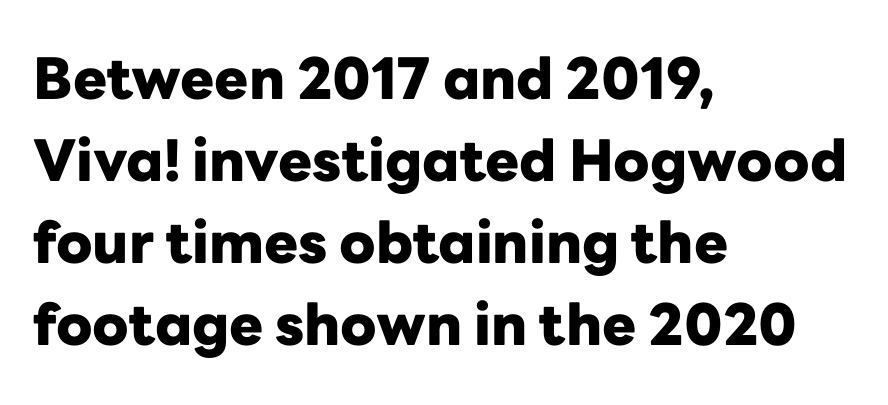
The image shows 57 px heavy sans-serif type, upright; set left-aligned, normal line spacing (1.44x), normal letter spacing, not underlined; low stroke contrast and a medium x-height.
